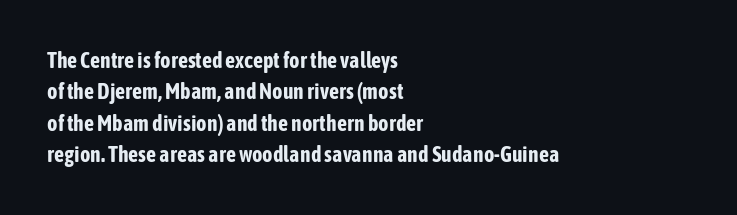
The vertical gap from one line to the next is medium. Bold? Absolutely — the strokes are thick and heavy. Plain, unruled lines of type. The ragged edge is on the right, which tells us the setting is flush left.
